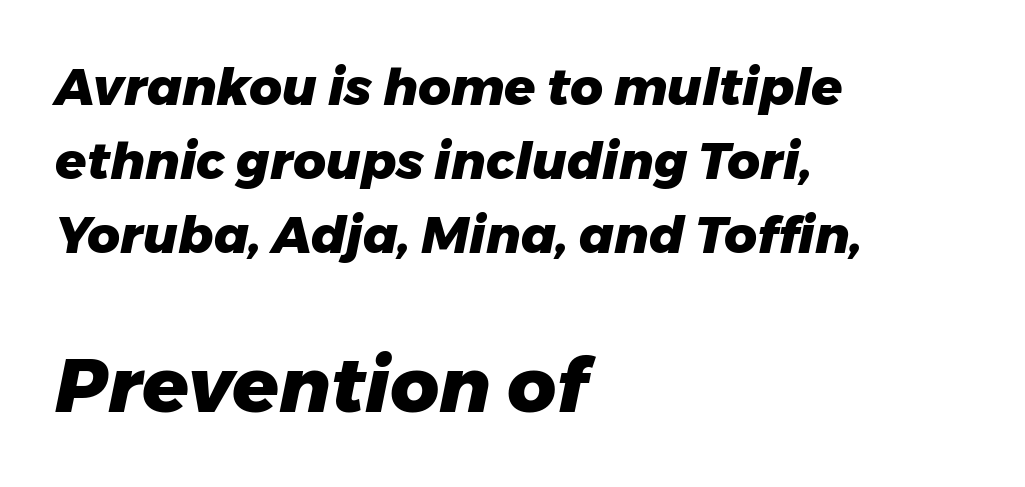
{"italic": "yes", "lean": "right", "slant_degrees": 11, "bold": "yes", "weight": "heavy", "width": "normal", "stroke_contrast": "low", "x_height": "medium", "monospaced": "no", "underline": "no", "align": "left", "line_spacing": "normal", "line_spacing_ratio": 1.45, "letter_spacing": "normal", "letter_spacing_em": 0.0, "larger_block": "second", "size_ratio": 1.49, "glyph_px": 76}
